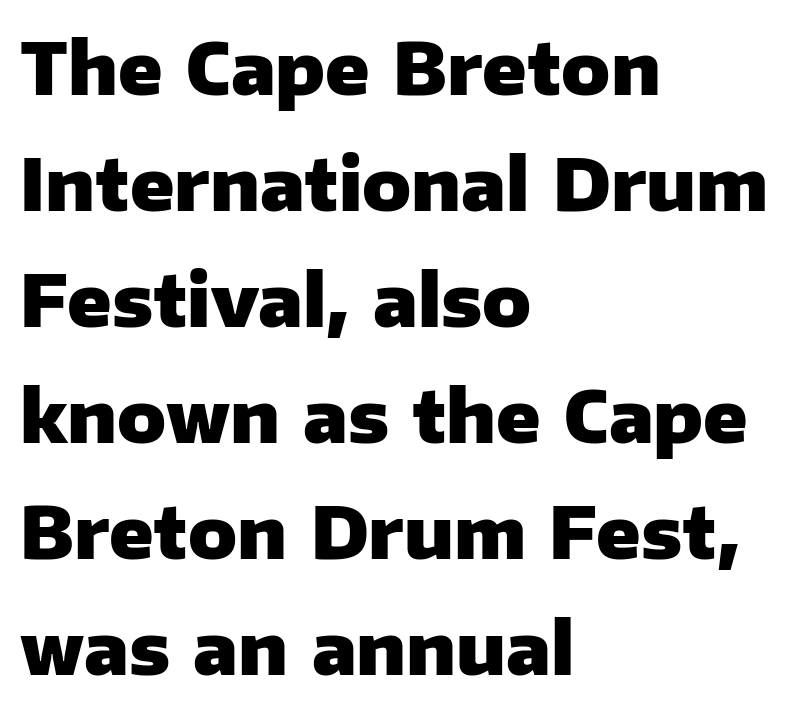
A normal amount of white space separates one row of letters from the next. Notice how the stems are strictly vertical — no italics here. Students, note that the glyphs here touch the page at normal intervals. The rendering uses natural spacing where letterforms have individual widths. The space beneath each line is pristine and unruled. In terms of weight, the rendering is a true, heavy bold.
